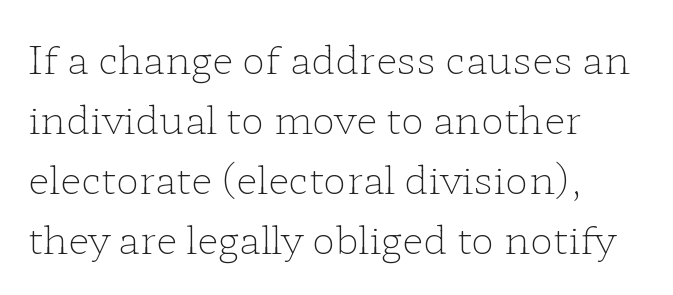
The passage shown is typed in a proportional face where columns would drift. Inter-character spacing is left at the font's built-in metrics. Notice how the passage keeps a crisp vertical edge on the left only. Summary of weight: not heavy and not bold. The type sits square on the baseline with zero lean. Line spacing here is normal.
